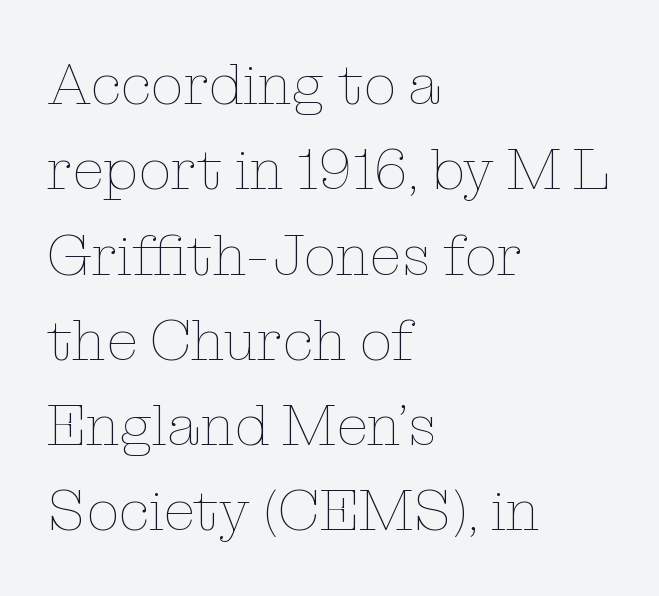
The area under the type is left untouched. Here the glyphs are tracked normally, forming tight word shapes. Weight: not bold — regular or lighter. The paragraph shown leans on its left margin.
